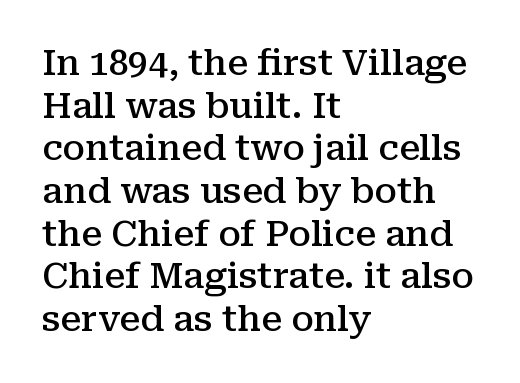
The image shows 35 px semibold serif type, upright; set left-aligned, line spacing 1.22x, normal letter spacing, not underlined; medium stroke contrast and a medium x-height.
